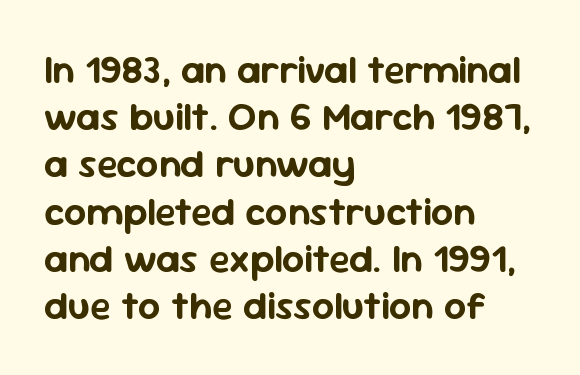
Q: Is the text italic (slanted)? A: No, it is upright.
Q: Is the typeface a serif or a sans-serif typeface? A: Sans-serif.
Q: Is the text underlined? A: No.
Q: How is the paragraph aligned? A: Left-aligned.
Q: Is the spacing between letters normal or unusually wide? A: Normal.
Q: Width (condensed, normal, or wide)? A: Normal.
Q: Stroke contrast? A: Low.
Q: x-height? A: Medium.
Q: Monospaced? A: No.
